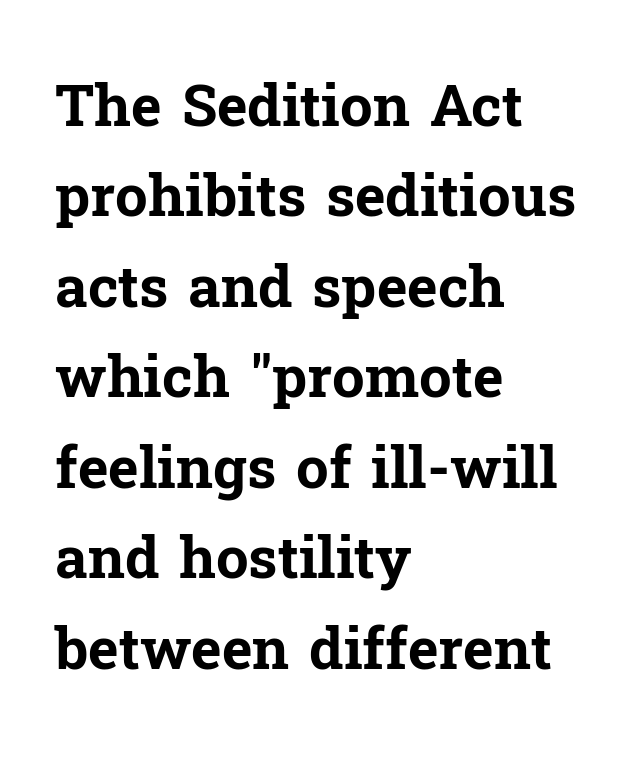
Q: Is the text bold? A: Yes.
Q: Is the text italic (slanted)? A: No, it is upright.
Q: Is the typeface a serif or a sans-serif typeface? A: Serif.
Q: Is the text underlined? A: No.
Q: How is the paragraph aligned? A: Left-aligned.
Q: Is the spacing between letters normal or unusually wide? A: Normal.
Q: Is the spacing between lines tight, normal or loose? A: Normal.
Q: Width (condensed, normal, or wide)? A: Normal.
Q: Stroke contrast? A: Low.
Q: x-height? A: Medium.
Q: Monospaced? A: No.
